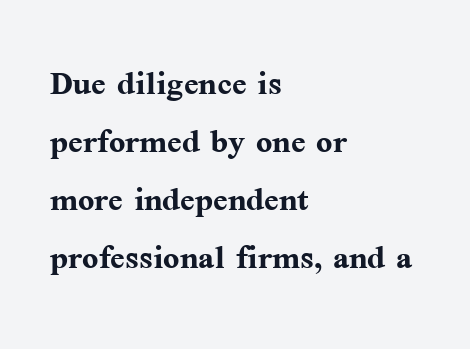
Q: Is the text bold? A: Yes.
Q: Is the text italic (slanted)? A: No, it is upright.
Q: Is the typeface a serif or a sans-serif typeface? A: Serif.
Q: Is the text underlined? A: No.
Q: How is the paragraph aligned? A: Left-aligned.
Q: Is the spacing between letters normal or unusually wide? A: Normal.
Q: Is the spacing between lines tight, normal or loose? A: Normal.
Q: Width (condensed, normal, or wide)? A: Normal.
Q: Stroke contrast? A: Medium.
Q: x-height? A: Medium.
Q: Monospaced? A: No.
